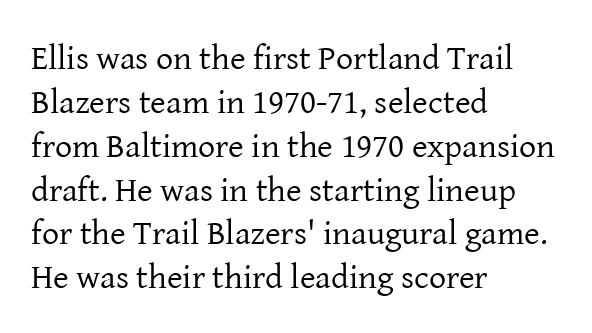
Q: Is the text bold? A: No.
Q: Is the text italic (slanted)? A: No, it is upright.
Q: Is the typeface a serif or a sans-serif typeface? A: Serif.
Q: Is the text underlined? A: No.
Q: How is the paragraph aligned? A: Left-aligned.
Q: Is the spacing between letters normal or unusually wide? A: Normal.
Q: Is the spacing between lines tight, normal or loose? A: Normal.
Q: Width (condensed, normal, or wide)? A: Normal.
Q: Stroke contrast? A: Low.
Q: x-height? A: Medium.
Q: Monospaced? A: No.
